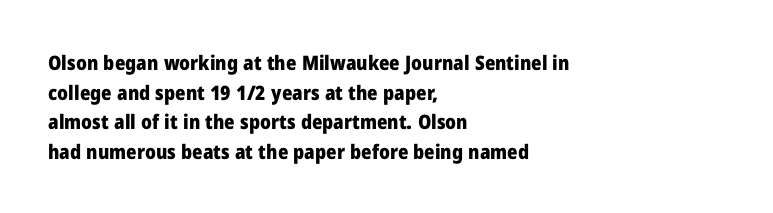
The image shows 20 px bold type, upright; set left-aligned, normal line spacing (1.48x), normal letter spacing, not underlined.
